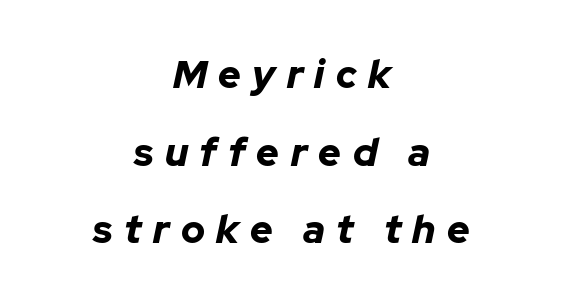
Q: Is the text bold? A: Yes.
Q: Is the text italic (slanted)? A: Yes, it leans right by about 12 degrees.
Q: Is the text underlined? A: No.
Q: How is the paragraph aligned? A: Centered.
Q: Is the spacing between letters normal or unusually wide? A: Unusually wide.
Q: Is the spacing between lines tight, normal or loose? A: Loose.
Q: Width (condensed, normal, or wide)? A: Normal.
Q: Stroke contrast? A: Low.
Q: x-height? A: Medium.
Q: Monospaced? A: No.
